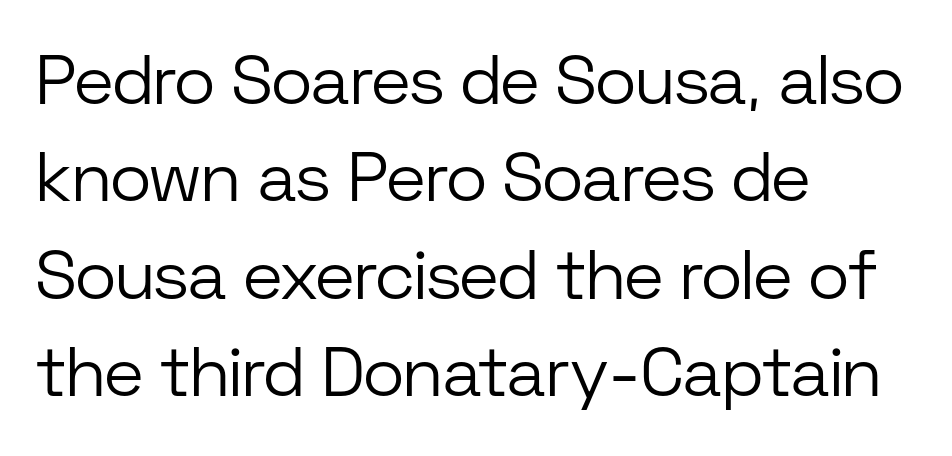
The image shows 70 px light sans-serif type, upright; set left-aligned, normal line spacing (1.39x), normal letter spacing, not underlined; low stroke contrast and a medium x-height.
